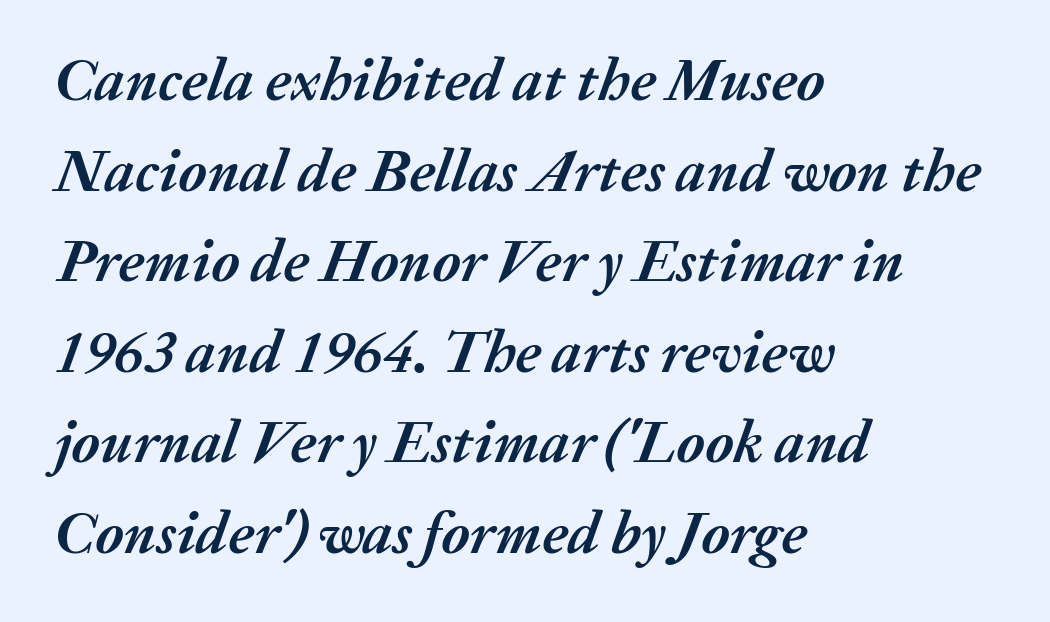
I'd describe the lettering as bold — thick and assertive. Notice how the stems are inclined rather than vertical — that's the hallmark of italics. Think of a printed novel: that variable character pitch is what you see here. A bare baseline throughout the passage.
